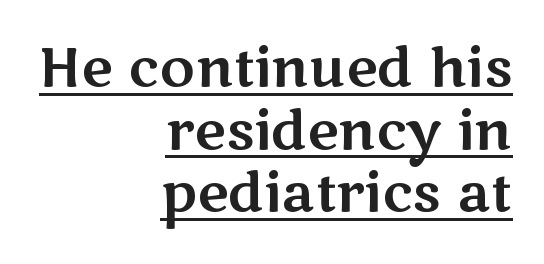
The image shows 54 px wide sans-serif type, upright; set right-aligned, line spacing 1.16x, normal letter spacing, underlined; medium stroke contrast and a medium x-height.
